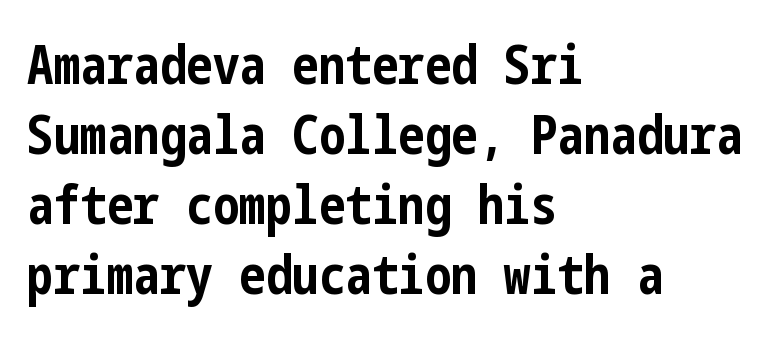
Leftover space on each line is placed entirely after the last word. Nobody touched the tracking dial on this one. The foot of each line stays bare and open. The characters display no serif detailing; their extremities are plain.
